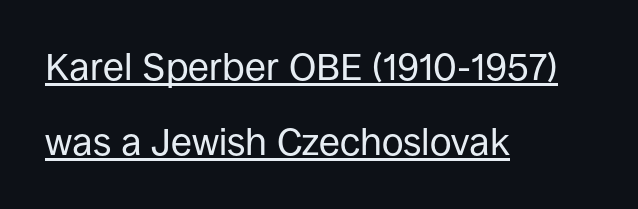
{"serif": "no", "italic": "no", "bold": "no", "weight": "regular", "width": "normal", "stroke_contrast": "low", "x_height": "large", "monospaced": "no", "underline": "yes", "align": "left", "line_spacing": "loose", "line_spacing_ratio": 1.97, "letter_spacing": "normal", "letter_spacing_em": 0.0, "glyph_px": 38}
